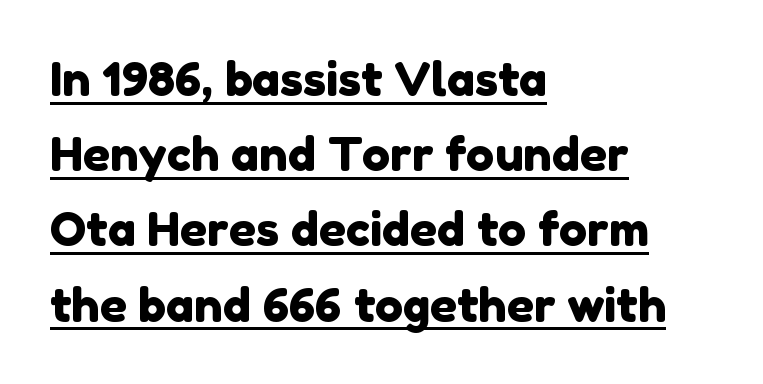
Character widths vary here, with narrow letters taking less room than wide ones. The rendering anchors every line to the left-hand side. Grotesque or geometric, the face here clearly has no serifs. Decoration check: the copy is underlined.
